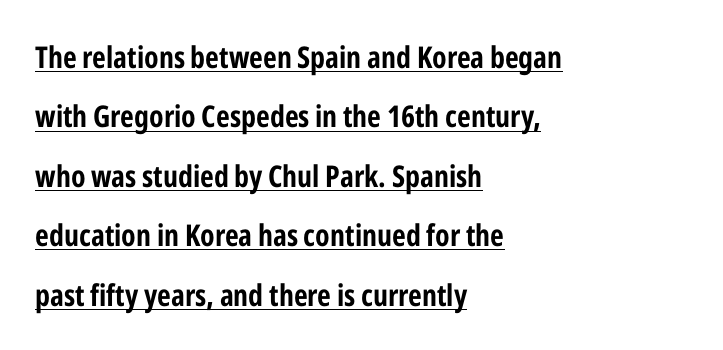
Q: Is the text italic (slanted)? A: No, it is upright.
Q: Is the typeface a serif or a sans-serif typeface? A: Sans-serif.
Q: Is the text underlined? A: Yes.
Q: How is the paragraph aligned? A: Left-aligned.
Q: Is the spacing between letters normal or unusually wide? A: Normal.
Q: Is the spacing between lines tight, normal or loose? A: Loose.
Q: Width (condensed, normal, or wide)? A: Condensed.
Q: Stroke contrast? A: Low.
Q: x-height? A: Medium.
Q: Monospaced? A: No.
